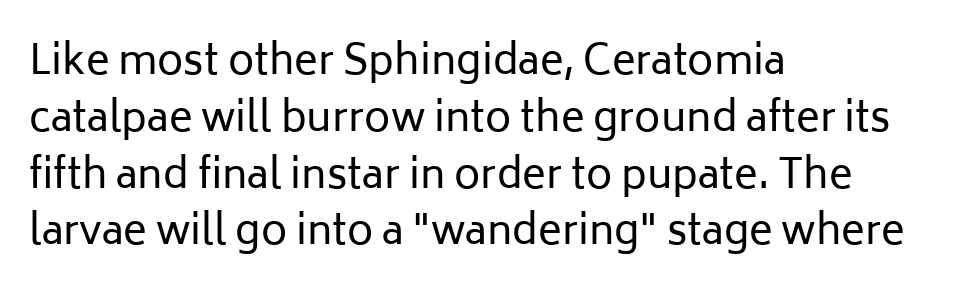
{"serif": "no", "italic": "no", "bold": "no", "weight": "regular", "width": "normal", "stroke_contrast": "low", "x_height": "medium", "monospaced": "no", "underline": "no", "align": "left", "line_spacing": "normal", "line_spacing_ratio": 1.42, "letter_spacing": "normal", "letter_spacing_em": 0.0, "glyph_px": 40}
